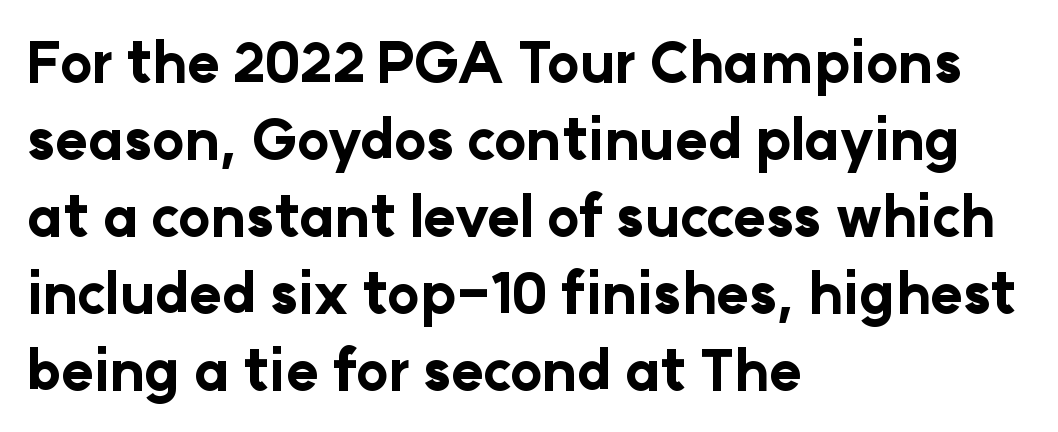
{"serif": "no", "italic": "no", "bold": "yes", "weight": "bold", "width": "normal", "stroke_contrast": "low", "x_height": "medium", "monospaced": "no", "underline": "no", "align": "left", "line_spacing": "normal", "line_spacing_ratio": 1.4, "letter_spacing": "normal", "letter_spacing_em": 0.0, "glyph_px": 55}
